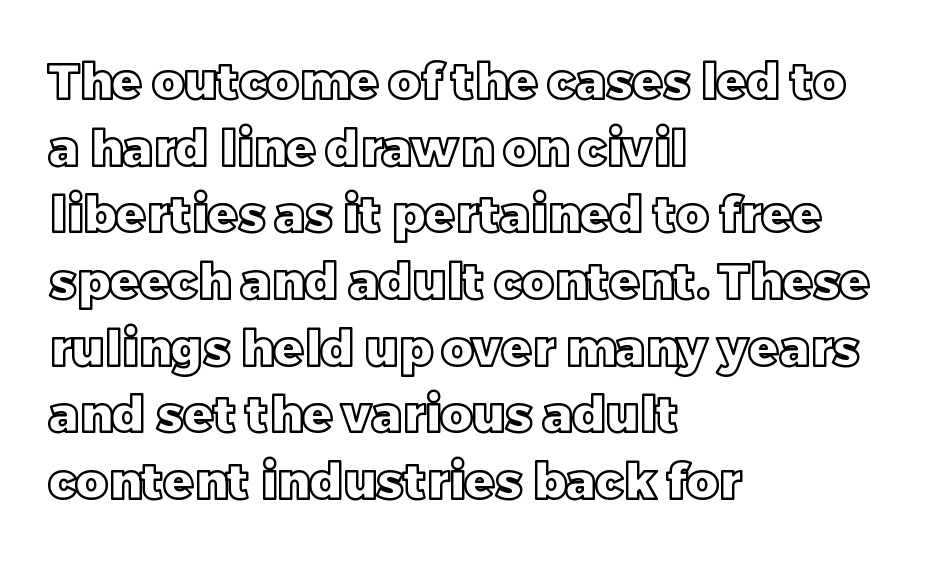
{"italic": "no", "width": "normal", "x_height": "large", "monospaced": "no", "underline": "no", "align": "left", "line_spacing": "normal", "line_spacing_ratio": 1.36, "letter_spacing": "normal", "letter_spacing_em": 0.0, "glyph_px": 49}
